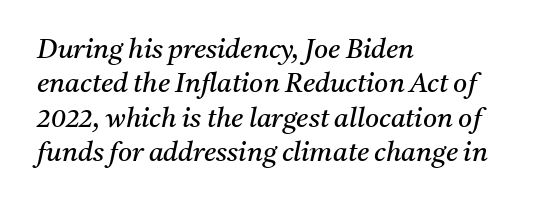
{"italic": "yes", "lean": "right", "slant_degrees": 11, "bold": "no", "underline": "no", "align": "left", "line_spacing": "normal", "line_spacing_ratio": 1.27, "letter_spacing": "normal", "letter_spacing_em": 0.0, "glyph_px": 27}
